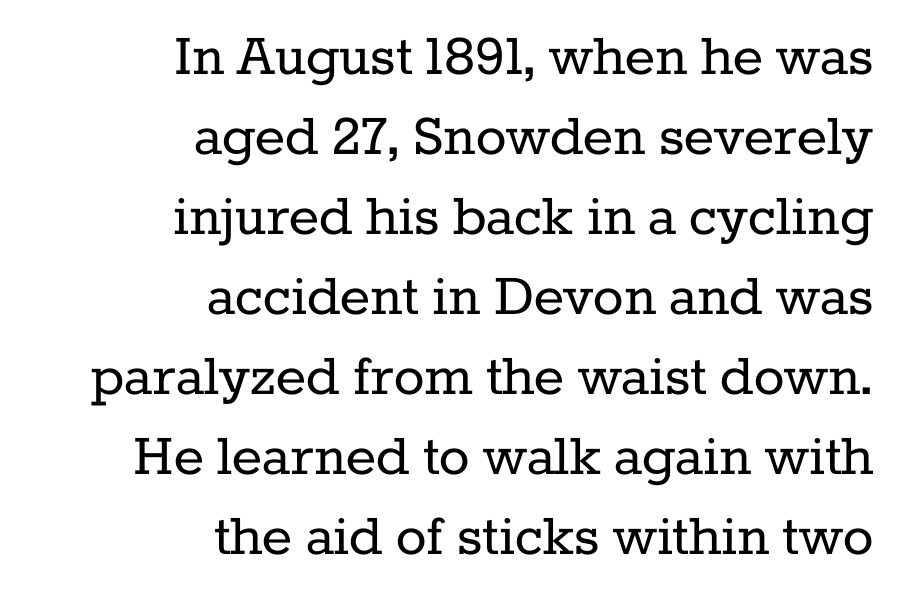
Q: Is the text bold? A: No.
Q: Is the text italic (slanted)? A: No, it is upright.
Q: Is the typeface a serif or a sans-serif typeface? A: Serif.
Q: Is the text underlined? A: No.
Q: How is the paragraph aligned? A: Right-aligned.
Q: Is the spacing between letters normal or unusually wide? A: Normal.
Q: Is the spacing between lines tight, normal or loose? A: Normal.
Q: Width (condensed, normal, or wide)? A: Normal.
Q: Stroke contrast? A: Low.
Q: x-height? A: Medium.
Q: Monospaced? A: No.
